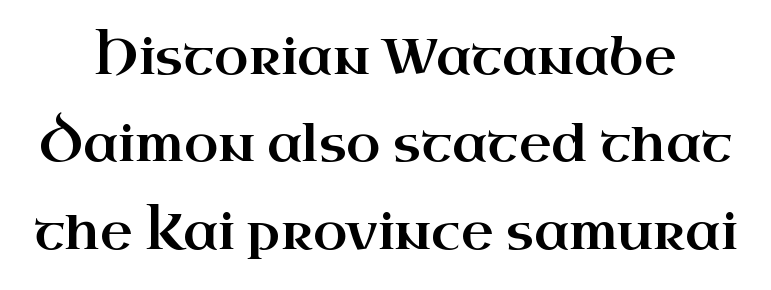
Honestly, there is no underline to notice here at all. Character widths vary here, with narrow letters taking less room than wide ones. Type style note: has serifs. Students, note that the glyphs here touch the page at normal intervals. Unlike italic type, these characters show no tilt at all.
